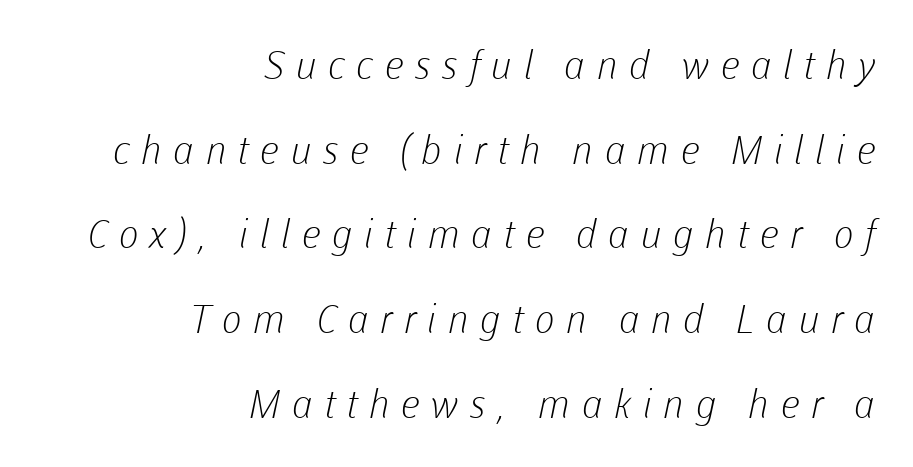
Q: Is the text bold? A: No.
Q: Is the typeface a serif or a sans-serif typeface? A: Sans-serif.
Q: Is the text underlined? A: No.
Q: How is the paragraph aligned? A: Right-aligned.
Q: Is the spacing between letters normal or unusually wide? A: Unusually wide.
Q: Is the spacing between lines tight, normal or loose? A: Loose.
Q: Width (condensed, normal, or wide)? A: Normal.
Q: Stroke contrast? A: Low.
Q: x-height? A: Medium.
Q: Monospaced? A: No.
